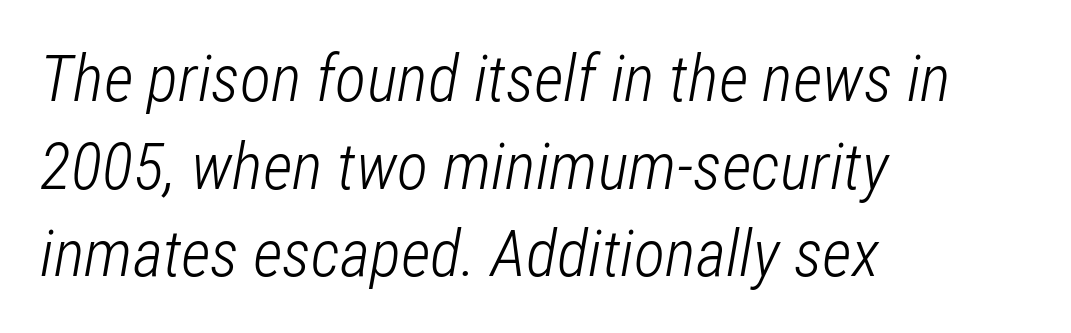
The image shows 65 px light, condensed type, italic (leaning right); set left-aligned, normal line spacing (1.35x), normal letter spacing, not underlined; low stroke contrast and a medium x-height.
